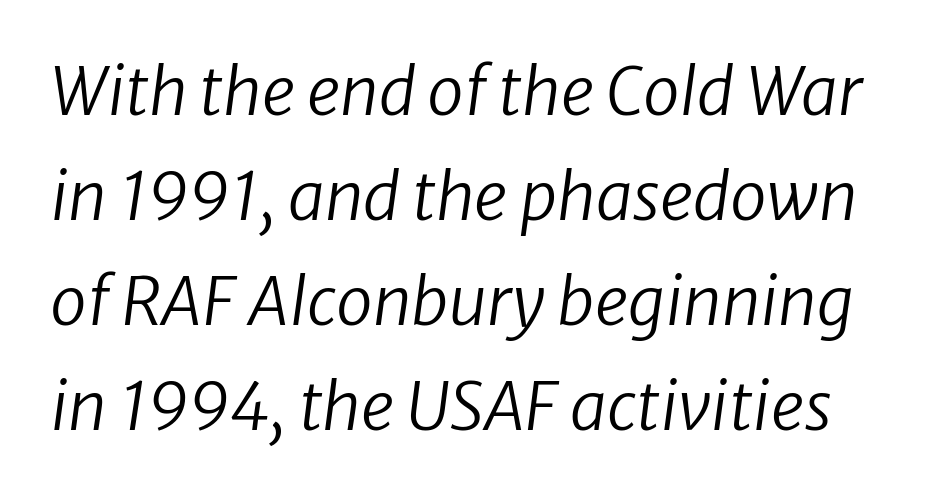
{"italic": "yes", "lean": "right", "slant_degrees": 8, "bold": "no", "weight": "regular", "width": "normal", "stroke_contrast": "low", "x_height": "medium", "monospaced": "no", "underline": "no", "line_spacing": "normal", "line_spacing_ratio": 1.59, "letter_spacing": "normal", "letter_spacing_em": 0.0, "glyph_px": 66}
